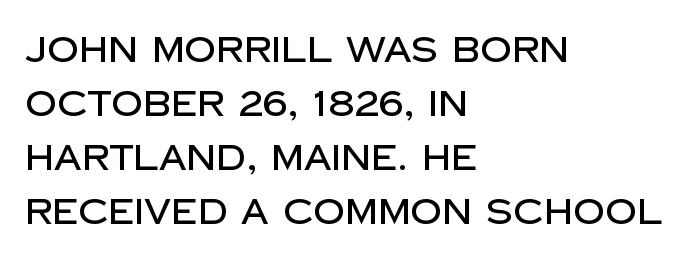
The image shows 35 px sans-serif type, upright; set left-aligned, normal line spacing (1.54x), normal letter spacing, not underlined; low stroke contrast and a large x-height.
